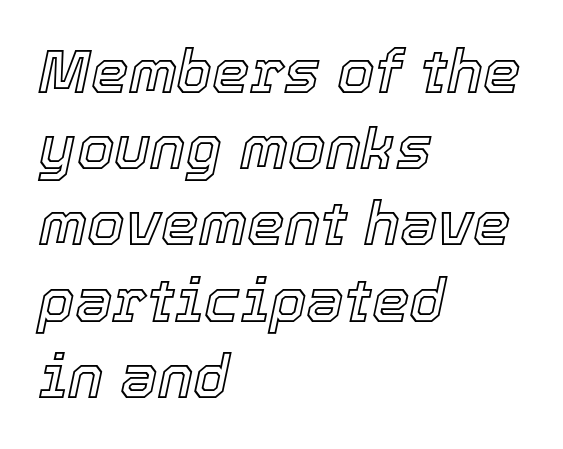
Q: Is the text italic (slanted)? A: Yes, it leans right by about 12 degrees.
Q: Is the text underlined? A: No.
Q: How is the paragraph aligned? A: Left-aligned.
Q: Is the spacing between letters normal or unusually wide? A: Normal.
Q: Is the spacing between lines tight, normal or loose? A: Normal.
Q: Width (condensed, normal, or wide)? A: Normal.
Q: x-height? A: Medium.
Q: Monospaced? A: No.
